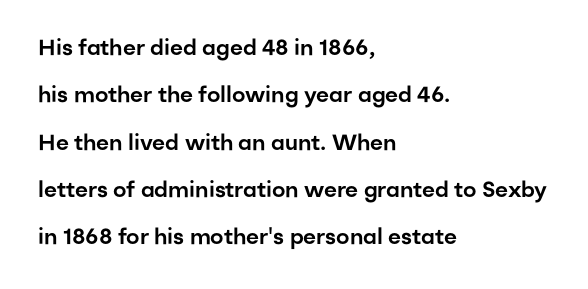
Compared with typical body copy, the letter spacing here is the same. You can tell it's not italic because the verticals are truly vertical. Whoever set this chose breathing room over compactness in the vertical rhythm. Line starts are locked; line ends wander. Underlining? Definitely not there.
